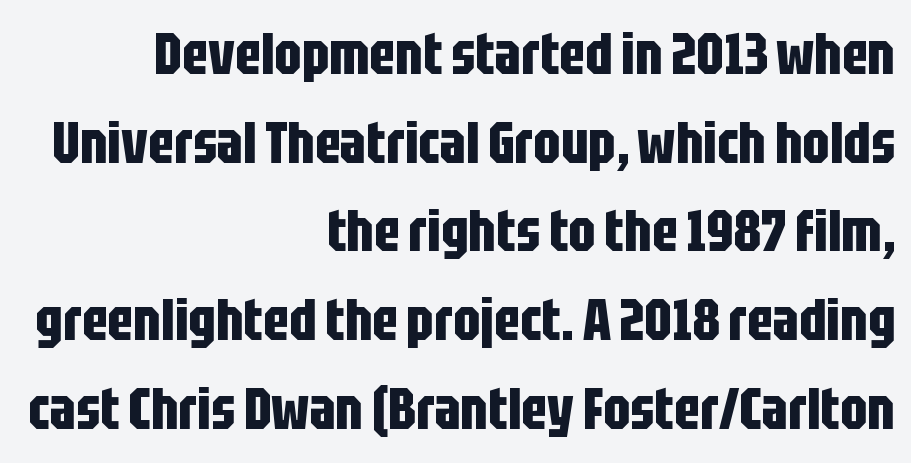
Q: Is the text bold? A: Yes.
Q: Is the text italic (slanted)? A: No, it is upright.
Q: Is the typeface a serif or a sans-serif typeface? A: Sans-serif.
Q: Is the text underlined? A: No.
Q: How is the paragraph aligned? A: Right-aligned.
Q: Is the spacing between letters normal or unusually wide? A: Normal.
Q: Is the spacing between lines tight, normal or loose? A: Normal.
Q: Width (condensed, normal, or wide)? A: Condensed.
Q: Stroke contrast? A: Low.
Q: x-height? A: Large.
Q: Monospaced? A: No.
